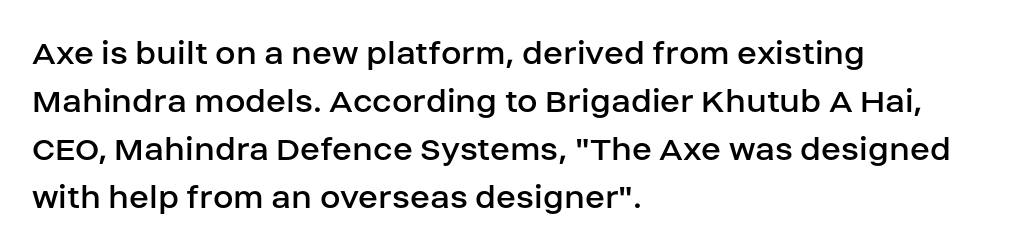
The image shows 37 px regular-weight sans-serif type, upright; set left-aligned, normal line spacing (1.3x), normal letter spacing, not underlined; low stroke contrast and a large x-height.
